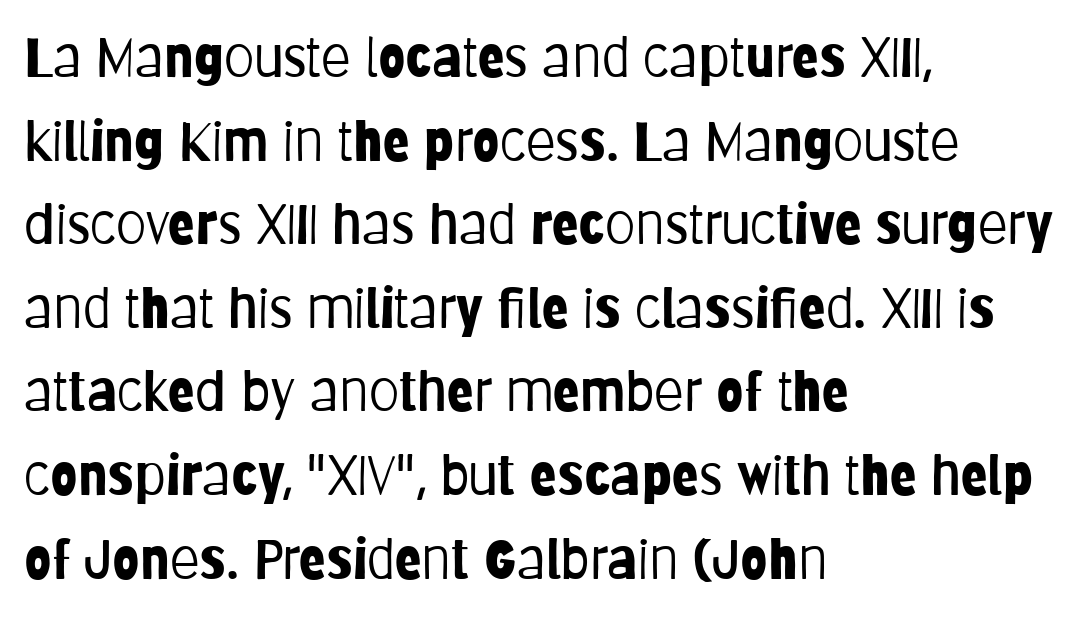
Line starts are locked; line ends wander. The letters sit at their default tracking, neither squeezed nor spread. What's the leading like? Ordinary, nothing unusual. If you drew a line through each stem, it would be perfectly vertical. Is this a fixed-width face? No — the glyphs have proportional, varying widths.
